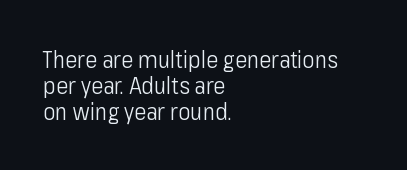
{"italic": "no", "bold": "no", "underline": "no", "align": "left", "line_spacing": "tight", "line_spacing_ratio": 1.12, "letter_spacing": "normal", "letter_spacing_em": 0.0, "glyph_px": 23}
